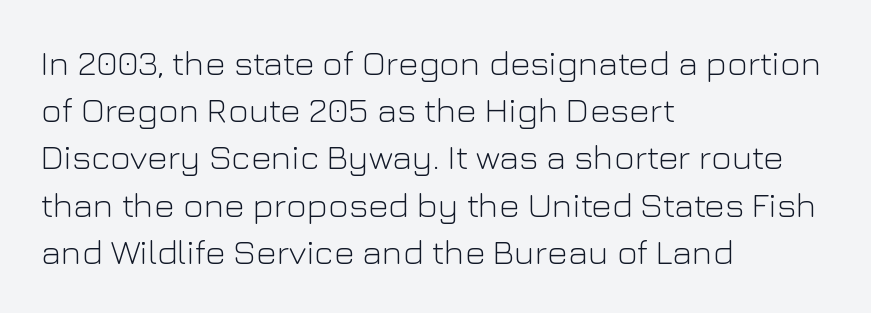
This sample uses an upright cut, with every glyph sitting square on the baseline. Think of a printed novel: that variable character pitch is what you see here. In CSS terms this would be text-align: left. Vertical stems look standard width or narrower in stroke. Observe the absence of serifs on each vertical stroke in this sample. Quick note: underline off.
